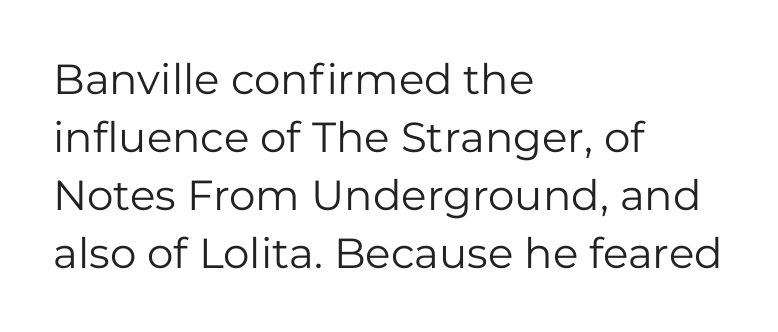
Q: Is the text bold? A: No.
Q: Is the text italic (slanted)? A: No, it is upright.
Q: Is the typeface a serif or a sans-serif typeface? A: Sans-serif.
Q: Is the text underlined? A: No.
Q: How is the paragraph aligned? A: Left-aligned.
Q: Is the spacing between letters normal or unusually wide? A: Normal.
Q: Is the spacing between lines tight, normal or loose? A: Normal.
Q: Width (condensed, normal, or wide)? A: Normal.
Q: Stroke contrast? A: Low.
Q: x-height? A: Medium.
Q: Monospaced? A: No.
